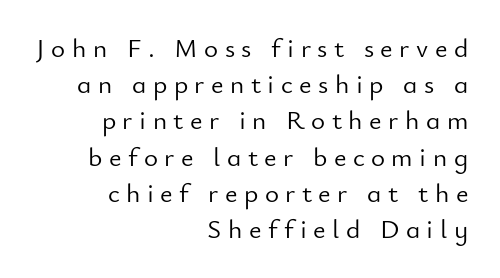
Q: Is the text bold? A: No.
Q: Is the text italic (slanted)? A: No, it is upright.
Q: Is the text underlined? A: No.
Q: How is the paragraph aligned? A: Right-aligned.
Q: Is the spacing between letters normal or unusually wide? A: Unusually wide.
Q: Is the spacing between lines tight, normal or loose? A: Normal.
